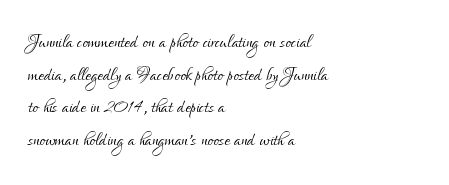
What's the leading like? Ordinary, nothing unusual. The passage shown has conventional tracking throughout. The passage is arranged the way most books set body copy — flush left.
